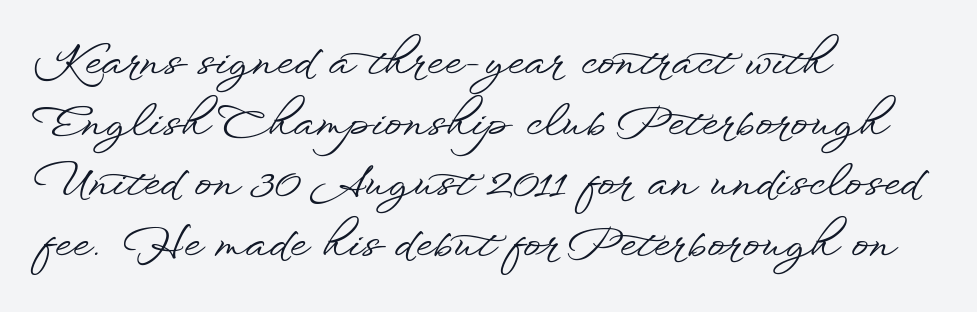
Q: Is the text italic (slanted)? A: Yes.
Q: Is the typeface a serif or a sans-serif typeface? A: Sans-serif.
Q: Is the text underlined? A: No.
Q: How is the paragraph aligned? A: Left-aligned.
Q: Is the spacing between letters normal or unusually wide? A: Normal.
Q: Is the spacing between lines tight, normal or loose? A: Normal.
Q: Width (condensed, normal, or wide)? A: Wide.
Q: Stroke contrast? A: Low.
Q: x-height? A: Small.
Q: Monospaced? A: No.
